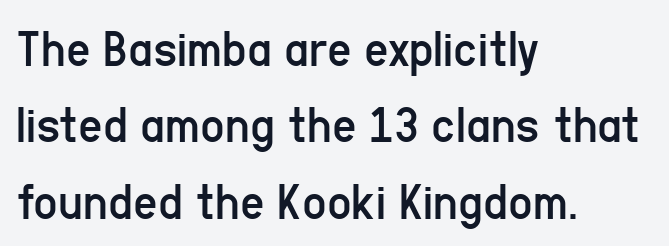
Italic? Not at all — the glyphs are vertical. Spacing verdict: proportional, widths tailored to each character. Grotesque or geometric, the face here clearly has no serifs. Successive baselines arrive at the customary interval. Any mark beneath the type? The region is blank.
